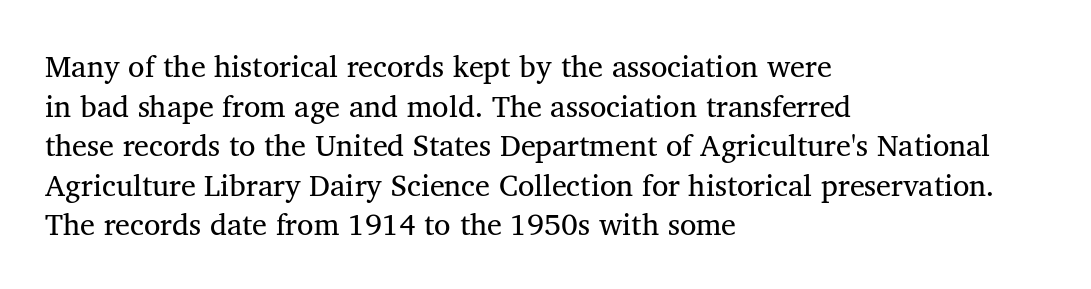
The image shows 30 px regular-weight serif type, upright; set left-aligned, normal line spacing (1.32x), normal letter spacing, not underlined; medium stroke contrast and a medium x-height.
